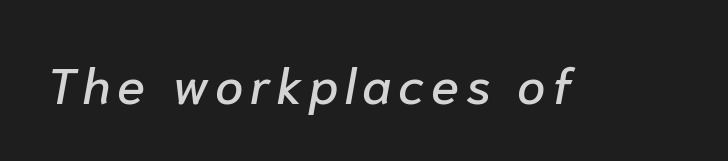
{"italic": "yes", "lean": "right", "slant_degrees": 10, "width": "normal", "stroke_contrast": "low", "x_height": "medium", "monospaced": "no", "underline": "no", "glyph_px": 51}
